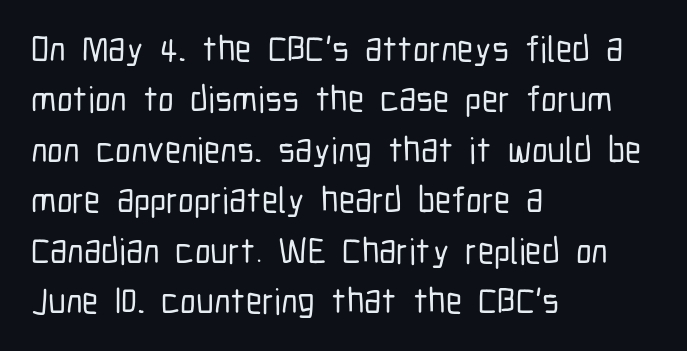
The image shows 36 px condensed sans-serif type, upright; set left-aligned, normal line spacing (1.4x), normal letter spacing, not underlined; low stroke contrast and a medium x-height.
